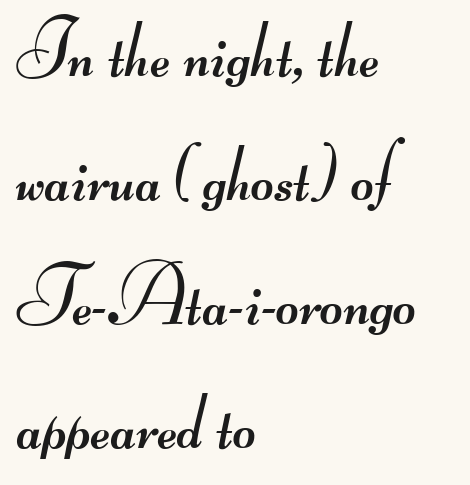
The letters carry no serifs — their stems end cleanly without finishing strokes. These lines are set flush left with a ragged right edge. Stems and bowls with no extra thickness — not bold. The type is set solid horizontally, with unmodified tracking.
